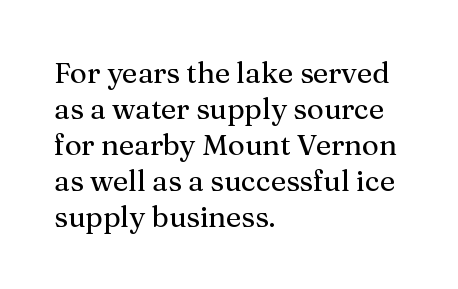
{"serif": "yes", "italic": "no", "width": "normal", "stroke_contrast": "medium", "x_height": "medium", "monospaced": "no", "underline": "no", "align": "left", "line_spacing_ratio": 1.24, "letter_spacing": "normal", "letter_spacing_em": 0.0, "glyph_px": 29}
